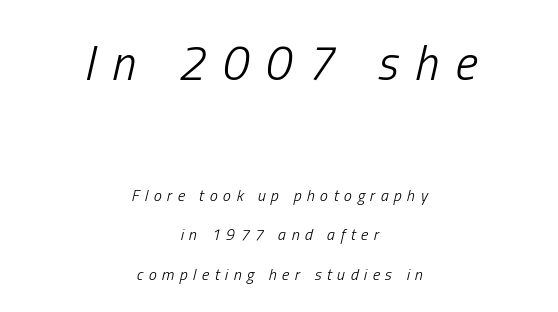
The image shows 48 px light, condensed type, italic (leaning right); set centered, loose line spacing (2.47x), unusually wide letter spacing (+0.34 em), not underlined; the first (top) block is 3.0x larger; low stroke contrast and a medium x-height.
